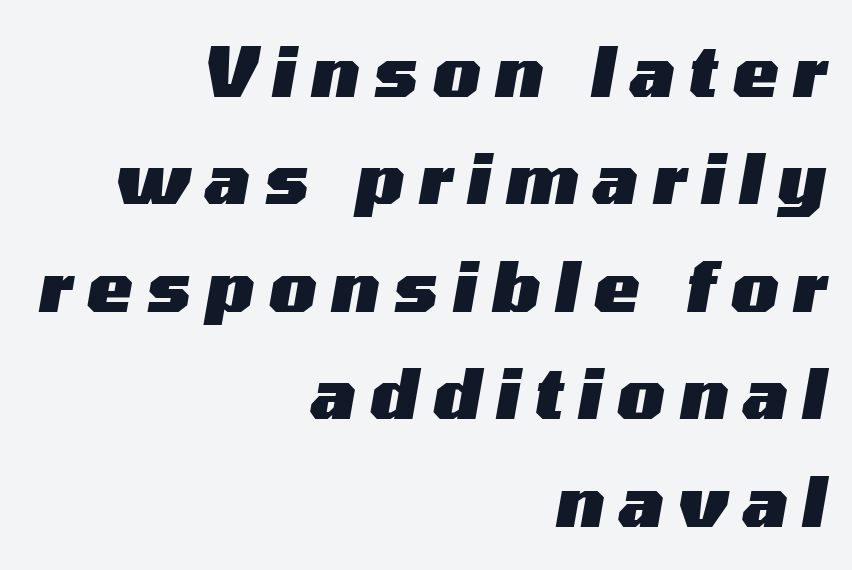
The image shows 68 px heavy, wide type, italic (leaning right); set right-aligned, normal line spacing (1.58x), unusually wide letter spacing (+0.22 em), not underlined; medium stroke contrast and a medium x-height.
